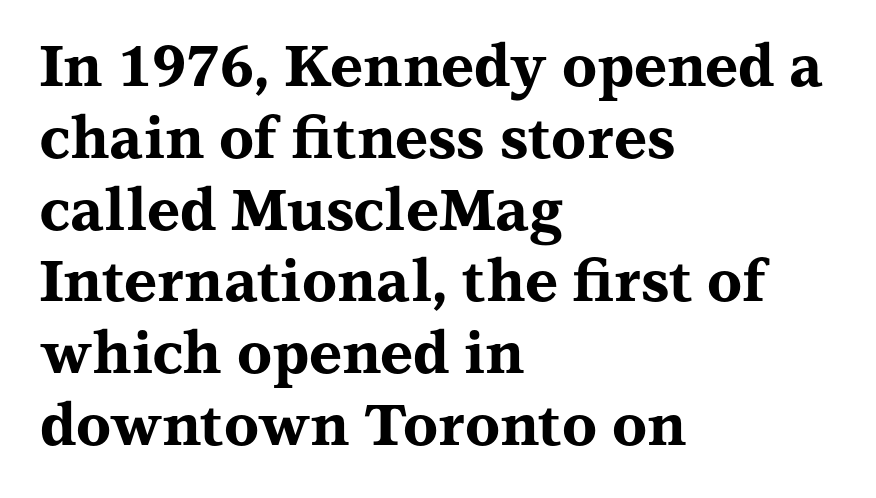
Q: Is the text bold? A: Yes.
Q: Is the text italic (slanted)? A: No, it is upright.
Q: Is the typeface a serif or a sans-serif typeface? A: Serif.
Q: Is the text underlined? A: No.
Q: How is the paragraph aligned? A: Left-aligned.
Q: Is the spacing between letters normal or unusually wide? A: Normal.
Q: Is the spacing between lines tight, normal or loose? A: Normal.
Q: Width (condensed, normal, or wide)? A: Wide.
Q: Stroke contrast? A: Medium.
Q: x-height? A: Medium.
Q: Monospaced? A: No.
